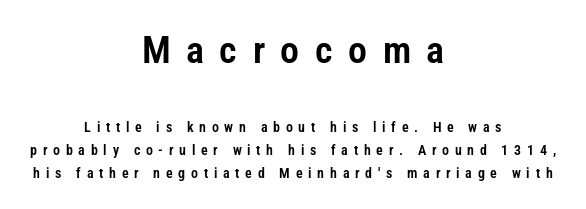
Q: Is the text italic (slanted)? A: No, it is upright.
Q: Is the typeface a serif or a sans-serif typeface? A: Sans-serif.
Q: Is the text underlined? A: No.
Q: How is the paragraph aligned? A: Centered.
Q: Is the spacing between letters normal or unusually wide? A: Unusually wide.
Q: Is the spacing between lines tight, normal or loose? A: Normal.
Q: Which block of text is set in a larger size, the first (top) or the second (bottom)? A: The first (top) one.
Q: Width (condensed, normal, or wide)? A: Condensed.
Q: Stroke contrast? A: Low.
Q: x-height? A: Medium.
Q: Monospaced? A: No.
